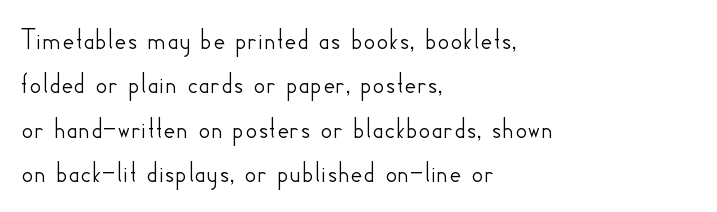
Q: Is the text italic (slanted)? A: No, it is upright.
Q: Is the typeface a serif or a sans-serif typeface? A: Sans-serif.
Q: Is the text underlined? A: No.
Q: How is the paragraph aligned? A: Left-aligned.
Q: Is the spacing between letters normal or unusually wide? A: Normal.
Q: Is the spacing between lines tight, normal or loose? A: Normal.
Q: Width (condensed, normal, or wide)? A: Normal.
Q: Stroke contrast? A: Low.
Q: x-height? A: Small.
Q: Monospaced? A: No.
